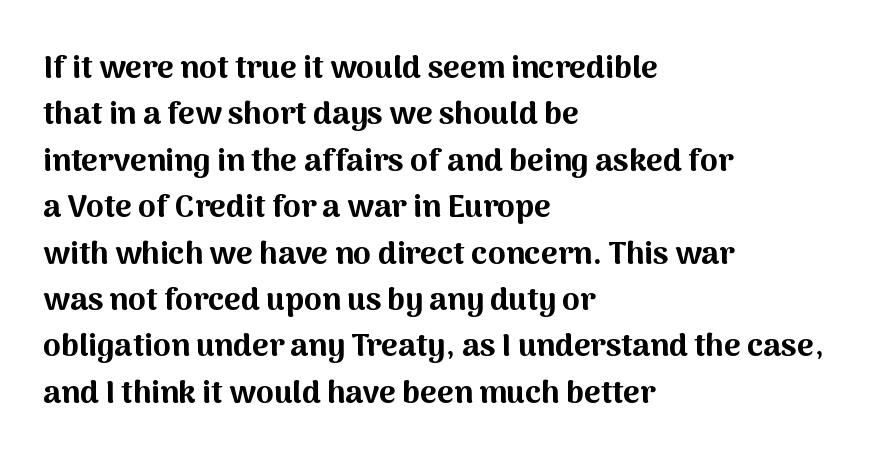
Between one letter and the next there's only the usual sliver of space. Unmarked baselines from the first word to the last. Horizontally, the lines are justified to the leading edge only. These lines carry a lot of weight — the face is fully bold. This block has exactly the height ordinary leading produces.
